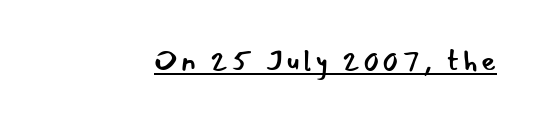
Q: Is the text bold? A: No.
Q: Is the text italic (slanted)? A: No, it is upright.
Q: Is the typeface a serif or a sans-serif typeface? A: Sans-serif.
Q: Is the text underlined? A: Yes.
Q: How is the paragraph aligned? A: Right-aligned.
Q: Width (condensed, normal, or wide)? A: Normal.
Q: Stroke contrast? A: Low.
Q: x-height? A: Small.
Q: Monospaced? A: No.
